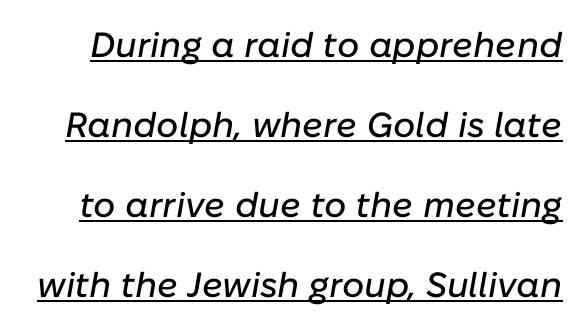
Is the letter spacing exaggerated? No — it looks like the ordinary default. The passage shown is underscored from start to finish. This sample trades compactness for vertical openness between lines. Do the characters align in a grid? No, the font is proportional. A typesetter would mark this as italic.
